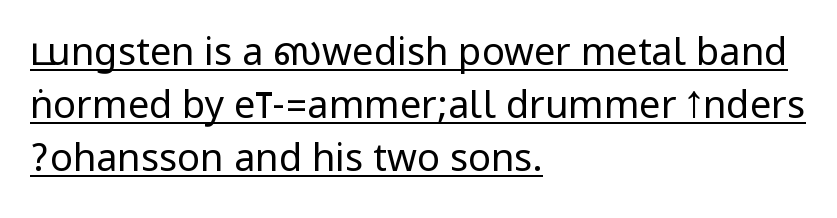
The image shows 38 px regular-weight, condensed sans-serif type, upright; set left-aligned, normal line spacing (1.4x), normal letter spacing, underlined; low stroke contrast.
